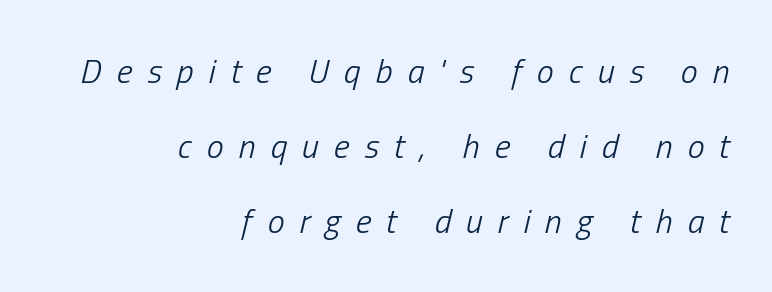
{"italic": "yes", "lean": "right", "slant_degrees": 13, "bold": "no", "weight": "light", "width": "condensed", "stroke_contrast": "low", "x_height": "medium", "monospaced": "no", "underline": "no", "align": "right", "line_spacing": "loose", "line_spacing_ratio": 2.21, "letter_spacing": "wide", "letter_spacing_em": 0.44, "glyph_px": 34}
